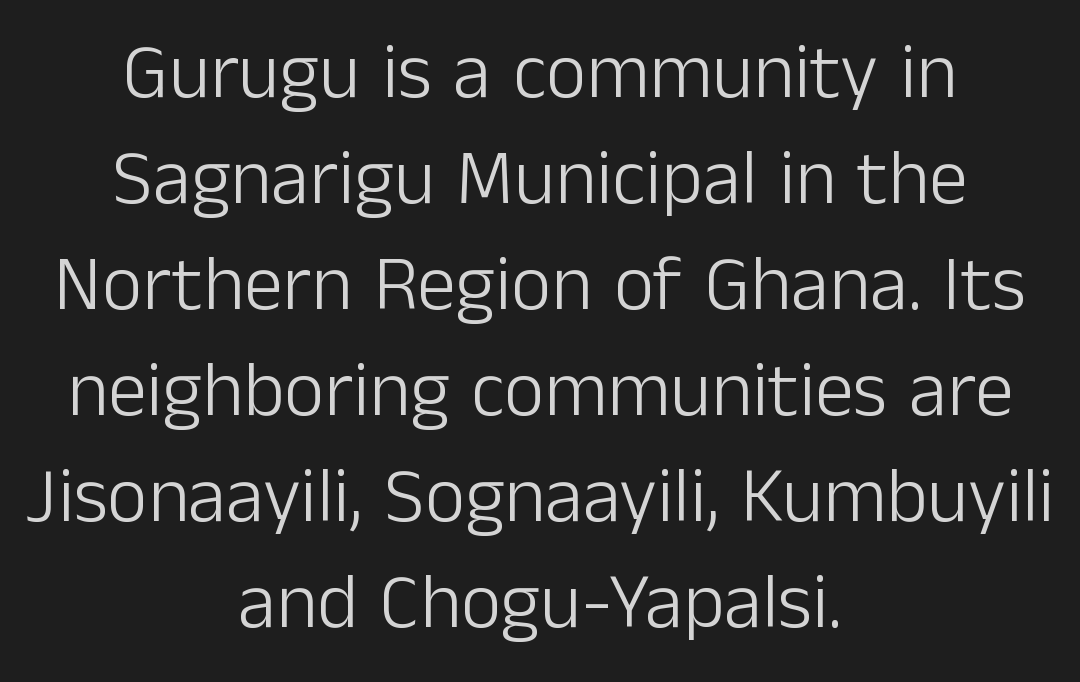
The image shows 78 px light sans-serif type, upright; set centered, normal line spacing (1.36x), normal letter spacing, not underlined; low stroke contrast and a medium x-height.
